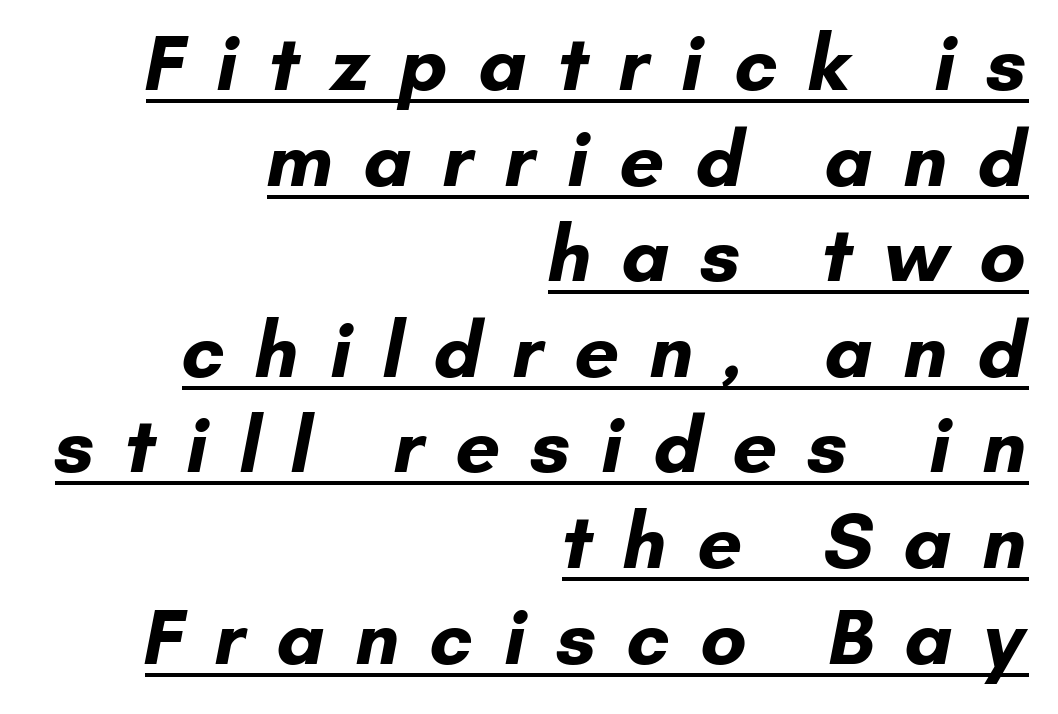
{"serif": "no", "bold": "yes", "weight": "bold", "width": "normal", "stroke_contrast": "low", "x_height": "small", "monospaced": "no", "underline": "yes", "align": "right", "line_spacing_ratio": 1.21, "letter_spacing": "wide", "letter_spacing_em": 0.38, "glyph_px": 79}
